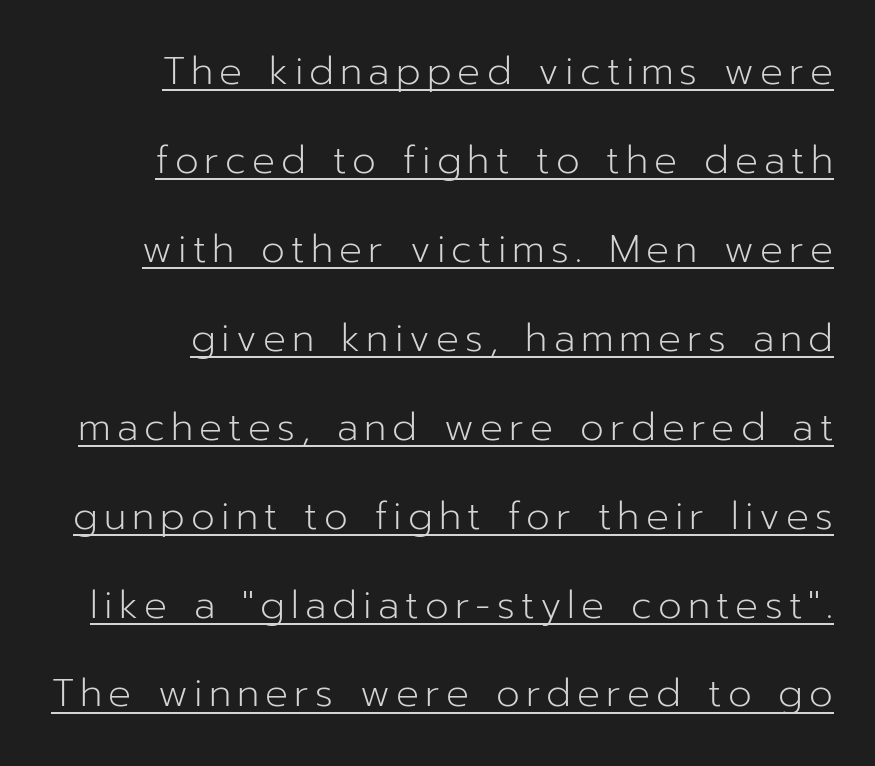
The designer dialed line spacing up above the default. Proportional: the letters do not fall into vertical columns. The words here are underlined. Is the block centered? No — it sits flush against the right margin.
